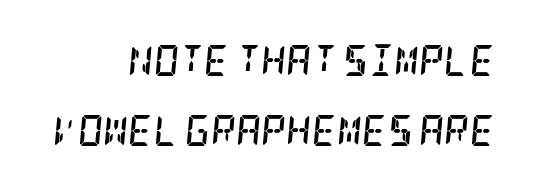
The image shows 31 px semibold, condensed serif type, italic (leaning right); set right-aligned, loose line spacing (2.26x), normal letter spacing, not underlined; low stroke contrast and a large x-height.
